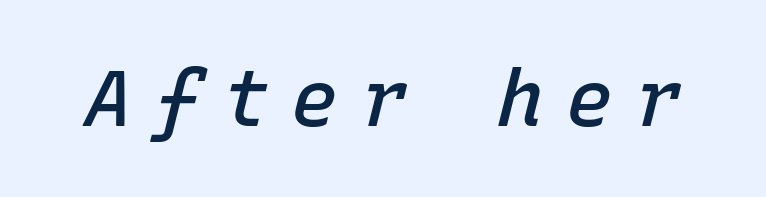
Q: Is the text bold? A: Semi-bold.
Q: Is the text italic (slanted)? A: Yes, it leans right by about 15 degrees.
Q: Is the text underlined? A: No.
Q: Is the spacing between letters normal or unusually wide? A: Unusually wide.
Q: Width (condensed, normal, or wide)? A: Normal.
Q: Stroke contrast? A: Low.
Q: x-height? A: Medium.
Q: Monospaced? A: Yes.
